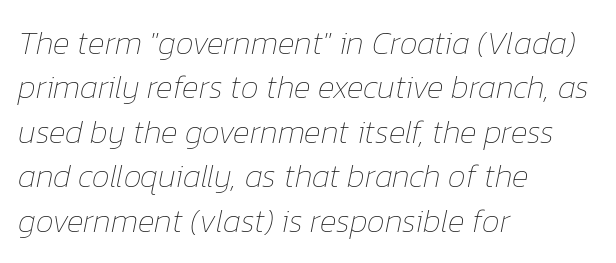
Q: Is the text bold? A: No.
Q: Is the text italic (slanted)? A: Yes, it leans right by about 12 degrees.
Q: Is the text underlined? A: No.
Q: How is the paragraph aligned? A: Left-aligned.
Q: Is the spacing between letters normal or unusually wide? A: Normal.
Q: Is the spacing between lines tight, normal or loose? A: Normal.
Q: Width (condensed, normal, or wide)? A: Normal.
Q: Stroke contrast? A: Low.
Q: x-height? A: Medium.
Q: Monospaced? A: No.
